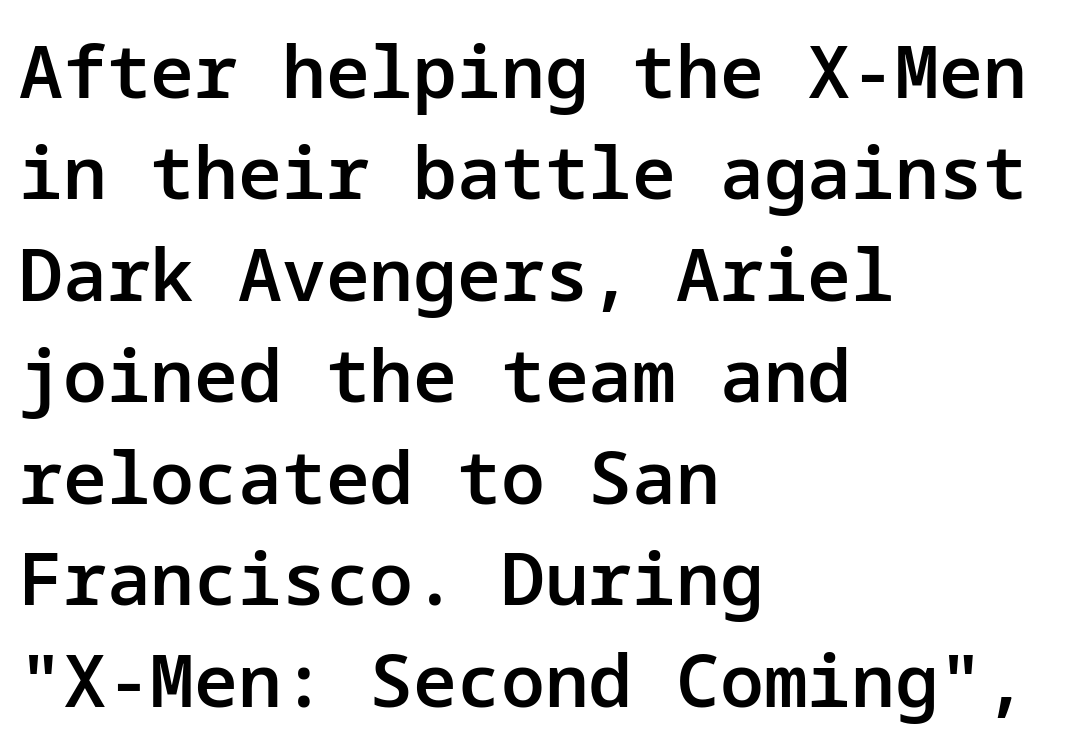
{"serif": "no", "italic": "no", "bold": "semi", "weight": "semibold", "width": "normal", "stroke_contrast": "low", "x_height": "medium", "underline": "no", "align": "left", "line_spacing": "normal", "line_spacing_ratio": 1.39, "letter_spacing": "normal", "letter_spacing_em": 0.0, "glyph_px": 73}
